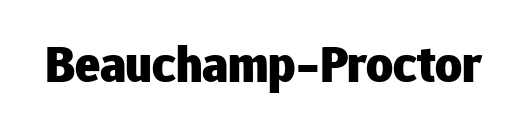
The image shows 52 px heavy sans-serif type, upright; set normal letter spacing, not underlined; low stroke contrast and a medium x-height.
